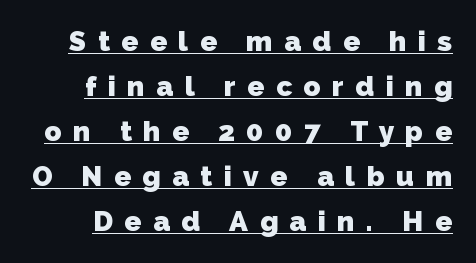
The image shows 28 px heavy sans-serif type; set normal line spacing (1.61x), unusually wide letter spacing (+0.41 em), underlined; low stroke contrast and a medium x-height.
